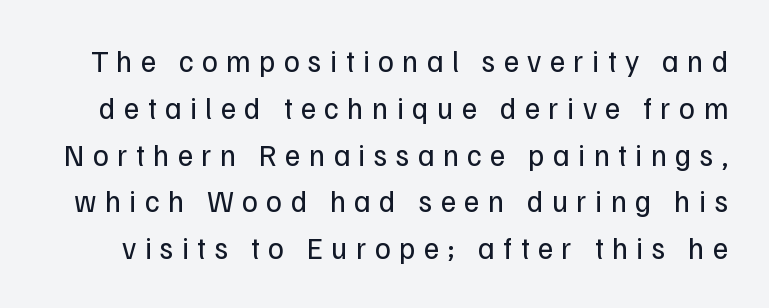
No chunkiness to these letters — they're not bold. This sample keeps an unexceptional amount of space between lines. Look at the bottom of the vertical strokes: they stop flat, with no serifs. Words appear elongated and porous because spacing is wide.
